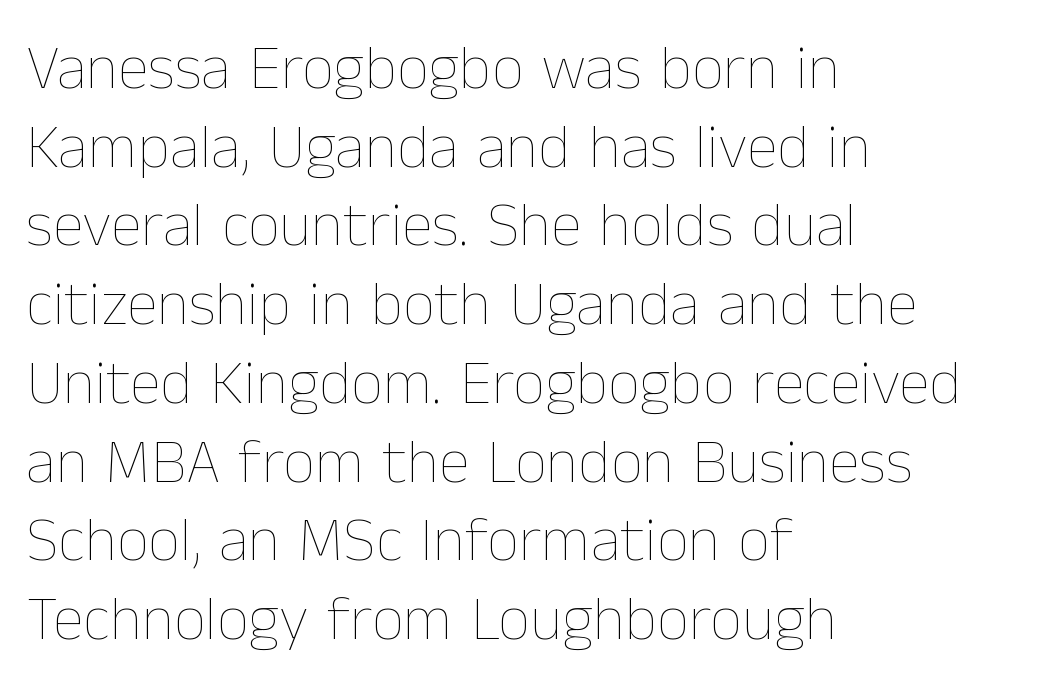
The image shows 63 px thin type, upright; set left-aligned, normal line spacing (1.25x), normal letter spacing, not underlined; low stroke contrast and a medium x-height.
